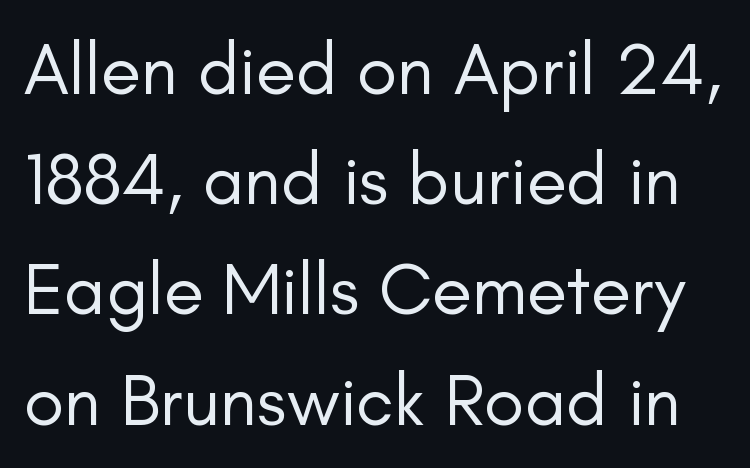
Q: Is the text bold? A: No.
Q: Is the text italic (slanted)? A: No, it is upright.
Q: Is the typeface a serif or a sans-serif typeface? A: Sans-serif.
Q: Is the text underlined? A: No.
Q: Is the spacing between letters normal or unusually wide? A: Normal.
Q: Is the spacing between lines tight, normal or loose? A: Normal.
Q: Width (condensed, normal, or wide)? A: Normal.
Q: Stroke contrast? A: Low.
Q: x-height? A: Small.
Q: Monospaced? A: No.
